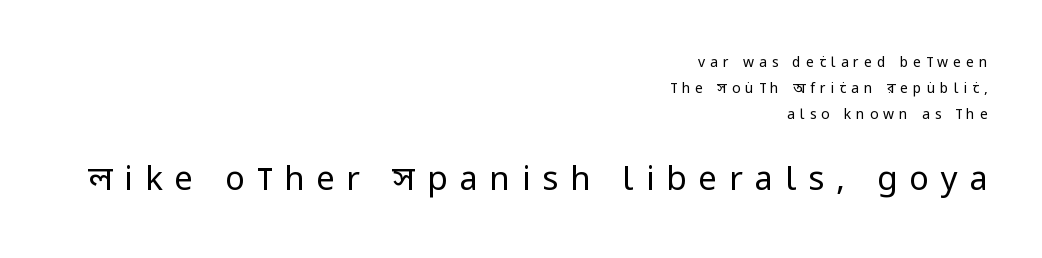
Q: Is the text bold? A: No.
Q: Is the text italic (slanted)? A: No, it is upright.
Q: Is the typeface a serif or a sans-serif typeface? A: Sans-serif.
Q: Is the text underlined? A: No.
Q: How is the paragraph aligned? A: Right-aligned.
Q: Is the spacing between letters normal or unusually wide? A: Unusually wide.
Q: Which block of text is set in a larger size, the first (top) or the second (bottom)? A: The second (bottom) one.
Q: Width (condensed, normal, or wide)? A: Condensed.
Q: Stroke contrast? A: Low.
Q: x-height? A: Large.
Q: Monospaced? A: No.
